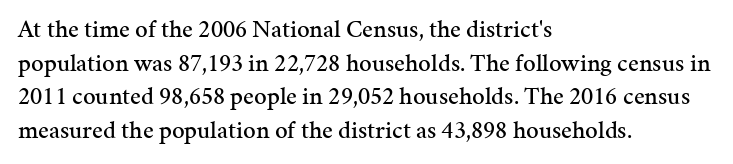
Q: Is the text italic (slanted)? A: No, it is upright.
Q: Is the text underlined? A: No.
Q: How is the paragraph aligned? A: Left-aligned.
Q: Is the spacing between letters normal or unusually wide? A: Normal.
Q: Is the spacing between lines tight, normal or loose? A: Normal.
